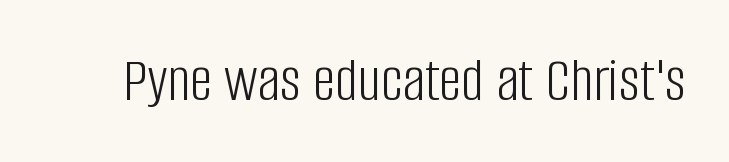
{"serif": "no", "italic": "no", "bold": "no", "weight": "light", "width": "condensed", "stroke_contrast": "low", "x_height": "large", "monospaced": "no", "underline": "no", "letter_spacing": "normal", "letter_spacing_em": 0.0, "glyph_px": 63}
